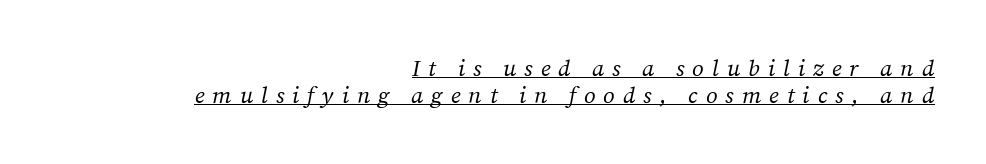
Q: Is the text bold? A: No.
Q: Is the text italic (slanted)? A: Yes, it leans right by about 12 degrees.
Q: Is the text underlined? A: Yes.
Q: How is the paragraph aligned? A: Right-aligned.
Q: Is the spacing between letters normal or unusually wide? A: Unusually wide.
